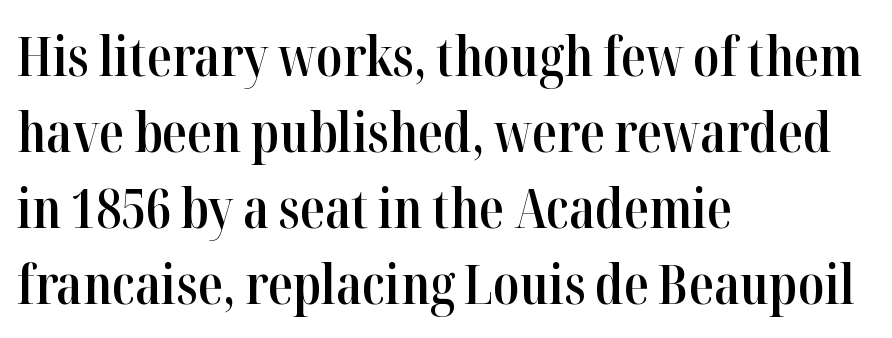
Observe the serifs anchoring each vertical stroke in this sample. Here the glyphs are tracked normally, forming tight word shapes. Leftover space on each line is placed entirely after the last word. The passage shown is typed in a proportional face where columns would drift. Is there much room between lines? A standard amount, neither cramped nor airy. The glyphs are unaccompanied by any horizontal stroke below them.
